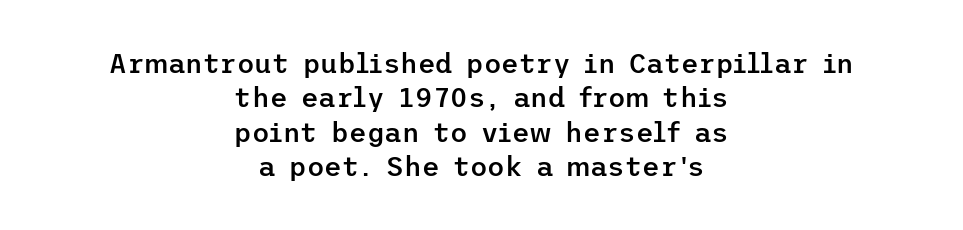
{"italic": "no", "bold": "semi", "underline": "no", "align": "center", "line_spacing": "normal", "line_spacing_ratio": 1.27, "letter_spacing": "normal", "letter_spacing_em": 0.0, "glyph_px": 27}
